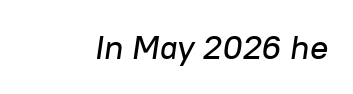
The image shows 34 px text type, italic (leaning right); set normal letter spacing, not underlined; low stroke contrast and a medium x-height.
